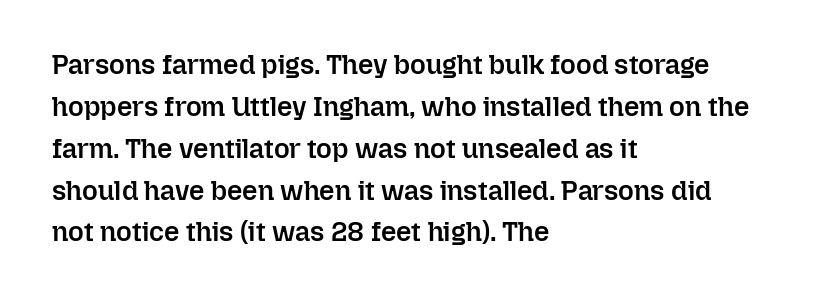
{"italic": "no", "bold": "semi", "underline": "no", "align": "left", "line_spacing": "normal", "line_spacing_ratio": 1.55, "letter_spacing": "normal", "letter_spacing_em": 0.0, "glyph_px": 27}
